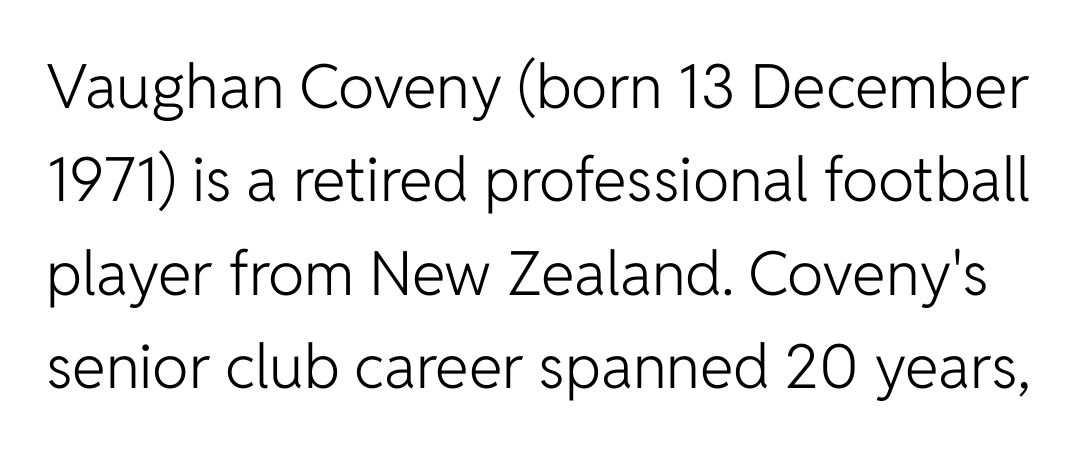
{"serif": "no", "italic": "no", "bold": "no", "weight": "light", "width": "normal", "stroke_contrast": "low", "x_height": "medium", "monospaced": "no", "underline": "no", "line_spacing": "normal", "line_spacing_ratio": 1.53, "letter_spacing": "normal", "letter_spacing_em": 0.0, "glyph_px": 61}
